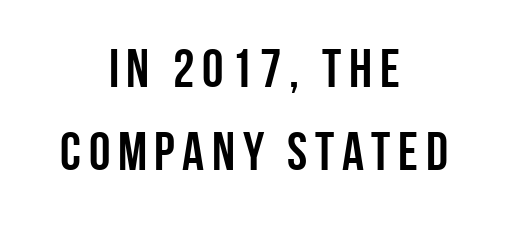
What's the leading like? Ordinary, nothing unusual. The type sits square on the baseline with zero lean. This rendering employs a face without finishing strokes, i.e., a sans-serif. Clear beneath every line of the passage. Notice how thick the strokes are: this is what a full bold looks like.
